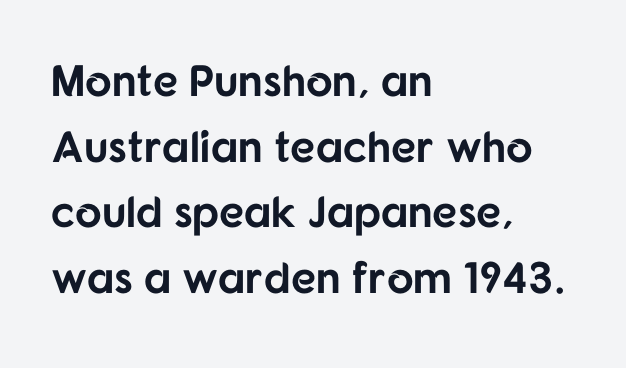
{"serif": "no", "italic": "no", "bold": "yes", "weight": "bold", "width": "normal", "stroke_contrast": "low", "x_height": "medium", "monospaced": "no", "underline": "no", "align": "left", "line_spacing": "normal", "line_spacing_ratio": 1.49, "letter_spacing": "normal", "letter_spacing_em": 0.0, "glyph_px": 44}
